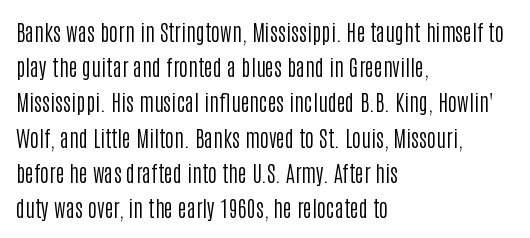
Q: Is the text bold? A: No.
Q: Is the text italic (slanted)? A: No, it is upright.
Q: Is the text underlined? A: No.
Q: How is the paragraph aligned? A: Left-aligned.
Q: Is the spacing between letters normal or unusually wide? A: Normal.
Q: Is the spacing between lines tight, normal or loose? A: Normal.
